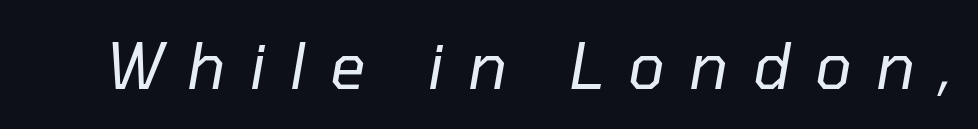
{"italic": "yes", "lean": "right", "slant_degrees": 10, "bold": "no", "weight": "regular", "width": "normal", "stroke_contrast": "low", "x_height": "medium", "monospaced": "no", "underline": "no", "letter_spacing": "wide", "letter_spacing_em": 0.39, "glyph_px": 62}
